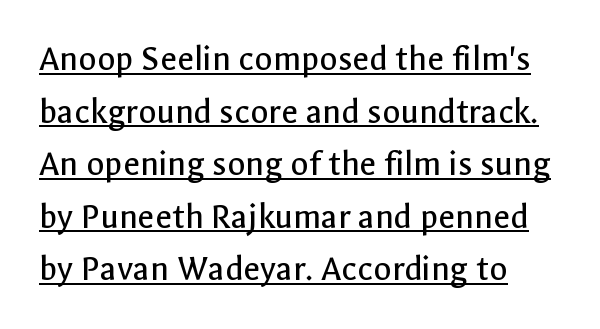
{"serif": "no", "italic": "no", "bold": "no", "weight": "regular", "width": "normal", "x_height": "medium", "monospaced": "no", "underline": "yes", "align": "left", "line_spacing": "normal", "line_spacing_ratio": 1.42, "letter_spacing": "normal", "letter_spacing_em": 0.0, "glyph_px": 37}
